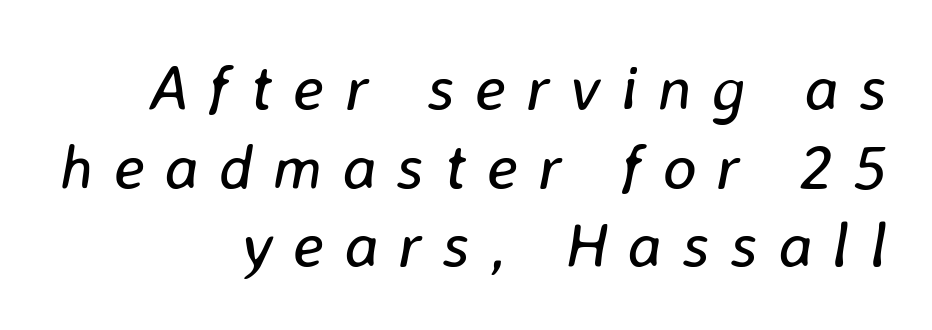
The image shows 64 px regular-weight type, italic (leaning right); set right-aligned, line spacing 1.23x, unusually wide letter spacing (+0.31 em), not underlined; low stroke contrast and a medium x-height.
